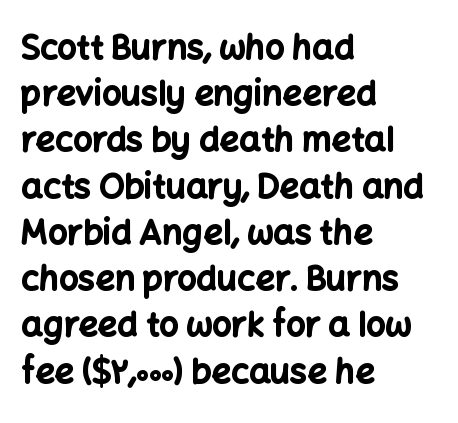
Q: Is the text bold? A: Yes.
Q: Is the text italic (slanted)? A: No, it is upright.
Q: Is the typeface a serif or a sans-serif typeface? A: Sans-serif.
Q: Is the text underlined? A: No.
Q: How is the paragraph aligned? A: Left-aligned.
Q: Is the spacing between letters normal or unusually wide? A: Normal.
Q: Is the spacing between lines tight, normal or loose? A: Normal.
Q: Width (condensed, normal, or wide)? A: Normal.
Q: Stroke contrast? A: Low.
Q: x-height? A: Medium.
Q: Monospaced? A: No.
